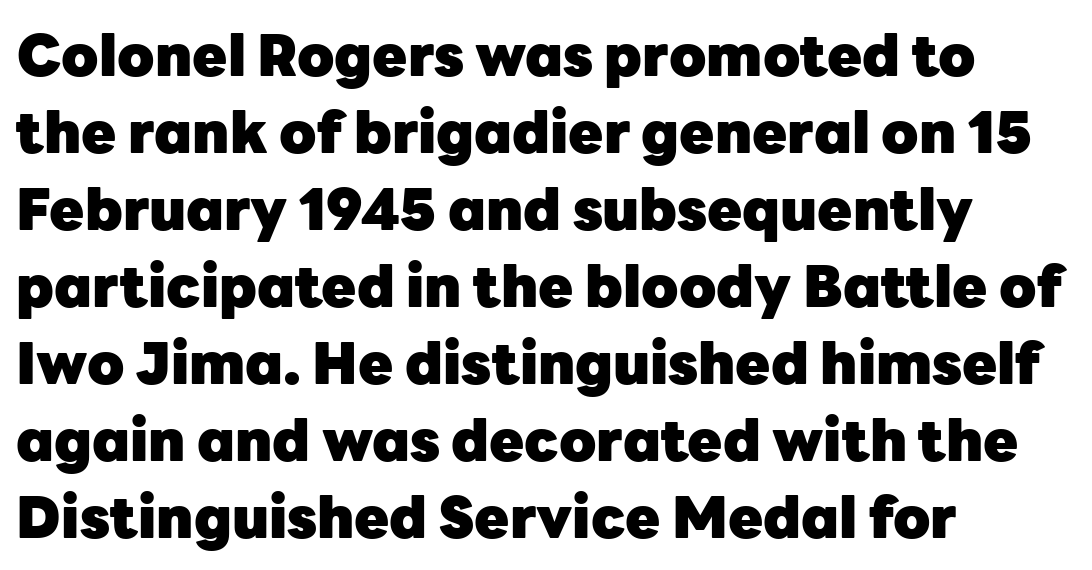
The image shows 57 px heavy sans-serif type, upright; set left-aligned, normal line spacing (1.35x), normal letter spacing, not underlined; low stroke contrast and a medium x-height.
